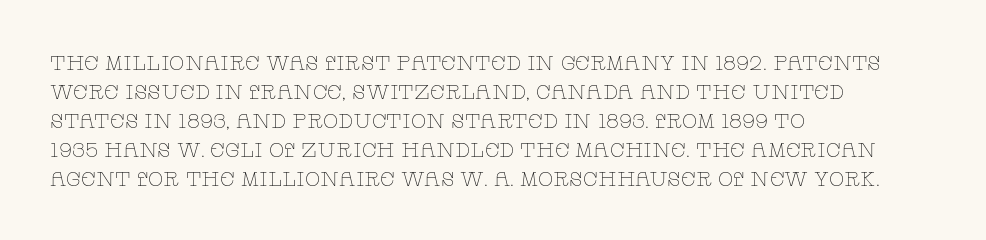
Beneath every word, the page is bare. Stems here are at most as thick as an everyday book face. When letters stand straight like this, we call the style roman or upright. This rendering leaves character spacing at its baseline value. The rendering uses a moderate line-height, typical for paragraphs.
